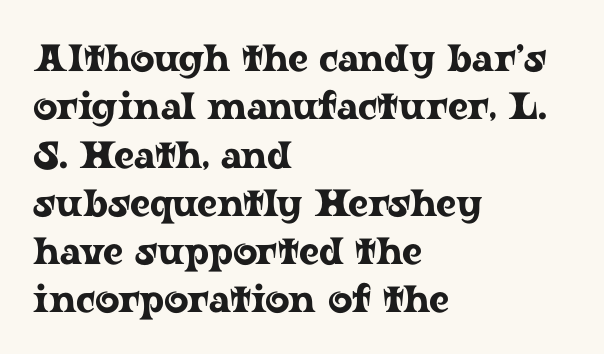
The passage is arranged the way most books set body copy — flush left. The face used here is proportionally spaced, like ordinary book or web type. Glyph-to-glyph distance matches everyday printed text. Summary of vertical rhythm: regular, with standard interline spacing.
